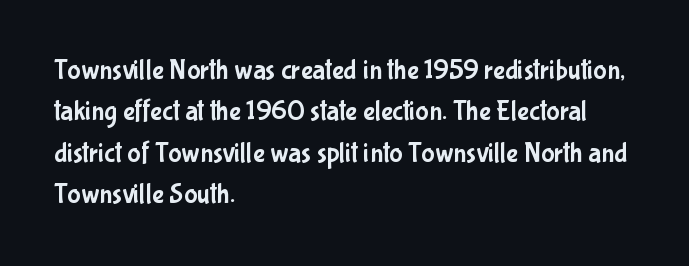
The image shows 28 px condensed sans-serif type, upright; set left-aligned, normal line spacing (1.48x), normal letter spacing, not underlined; low stroke contrast and a medium x-height.
